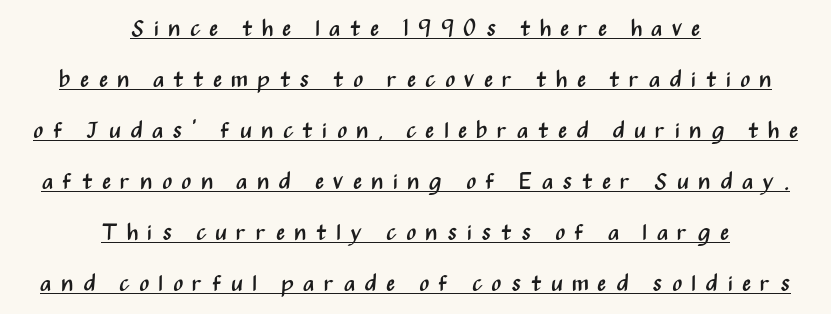
Q: Is the text bold? A: No.
Q: Is the text italic (slanted)? A: No, it is upright.
Q: Is the text underlined? A: Yes.
Q: How is the paragraph aligned? A: Centered.
Q: Is the spacing between letters normal or unusually wide? A: Unusually wide.
Q: Is the spacing between lines tight, normal or loose? A: Loose.
